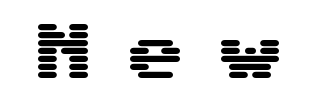
Q: Is the text italic (slanted)? A: No, it is upright.
Q: Is the typeface a serif or a sans-serif typeface? A: Sans-serif.
Q: Is the text underlined? A: No.
Q: Is the spacing between letters normal or unusually wide? A: Unusually wide.
Q: Width (condensed, normal, or wide)? A: Wide.
Q: Stroke contrast? A: Medium.
Q: x-height? A: Medium.
Q: Monospaced? A: Yes.
